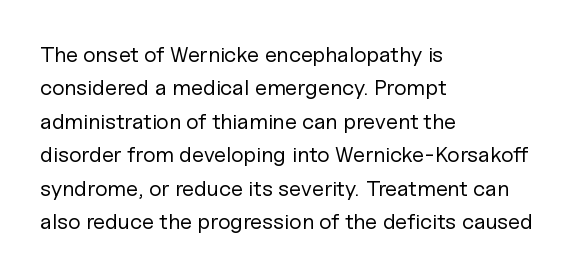
{"italic": "no", "bold": "no", "underline": "no", "align": "left", "line_spacing": "normal", "line_spacing_ratio": 1.52, "letter_spacing": "normal", "letter_spacing_em": 0.0, "glyph_px": 22}
